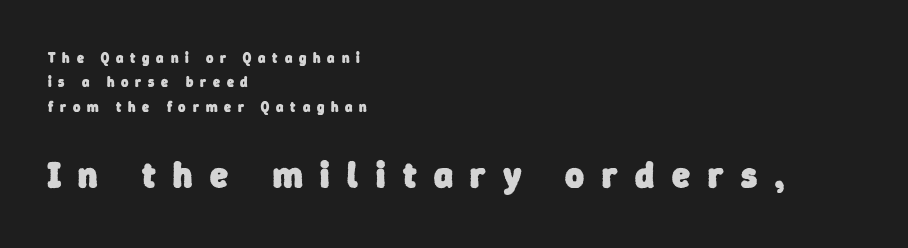
The image shows 36 px heavy sans-serif type; set left-aligned, line spacing 1.75x, unusually wide letter spacing (+0.49 em), not underlined; the second (bottom) block is 2.57x larger; low stroke contrast and a medium x-height.
